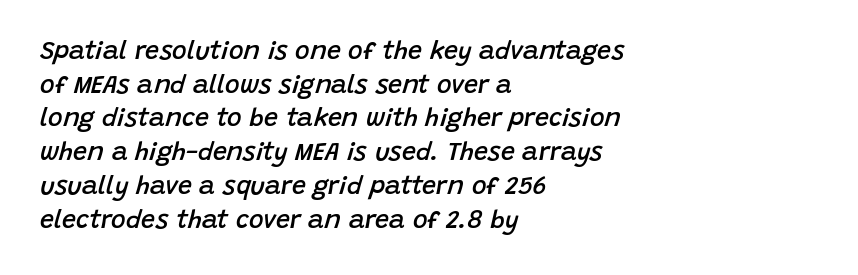
Q: Is the text bold? A: Semi-bold.
Q: Is the text italic (slanted)? A: Yes, it leans right by about 15 degrees.
Q: Is the text underlined? A: No.
Q: How is the paragraph aligned? A: Left-aligned.
Q: Is the spacing between letters normal or unusually wide? A: Normal.
Q: Is the spacing between lines tight, normal or loose? A: Normal.
